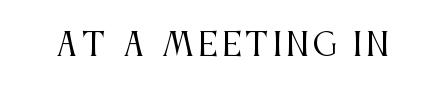
A typesetter would label this face a serif. Beneath every word, the page is bare. Ascenders rise straight up at ninety degrees. Note the varied advance widths — an 'i' is clearly narrower than an 'm'.
